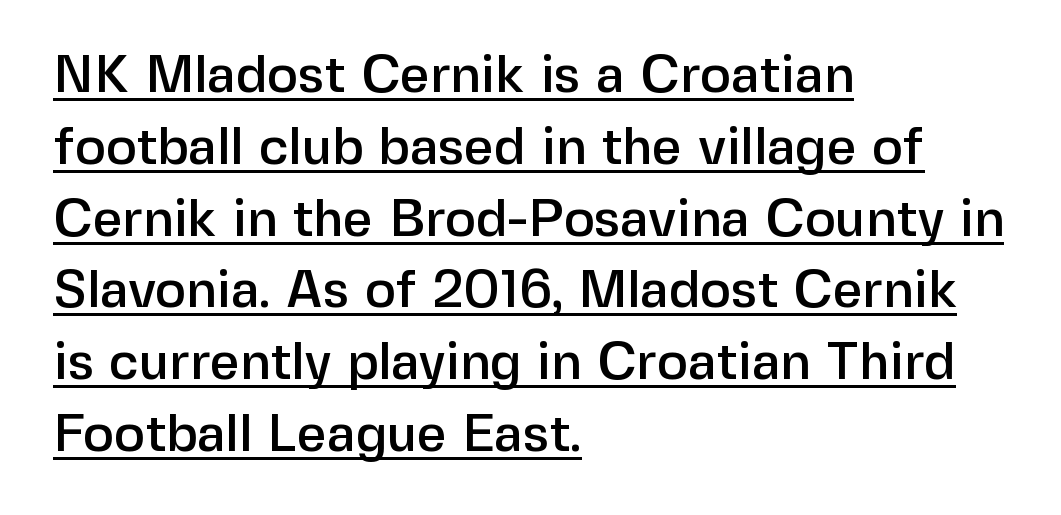
{"serif": "no", "italic": "no", "width": "normal", "stroke_contrast": "low", "x_height": "medium", "monospaced": "no", "underline": "yes", "align": "left", "line_spacing": "normal", "line_spacing_ratio": 1.38, "letter_spacing": "normal", "letter_spacing_em": 0.0, "glyph_px": 52}
